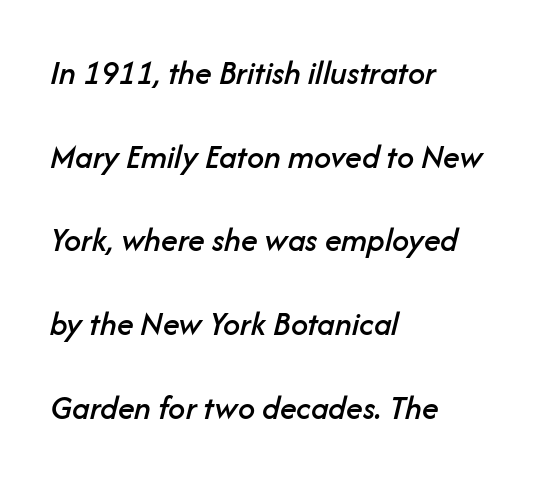
The image shows 34 px text type, italic (leaning right); set left-aligned, loose line spacing (2.46x), normal letter spacing, not underlined; low stroke contrast and a medium x-height.
